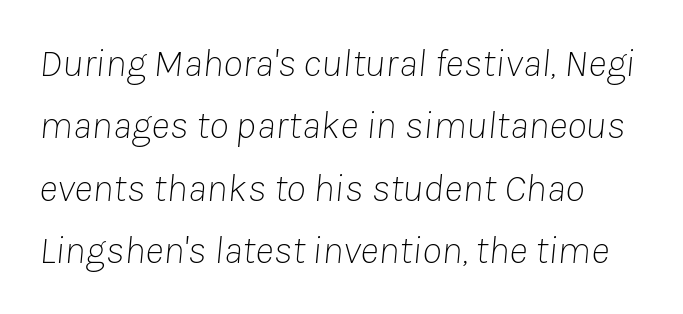
The strokes carry an ordinary text weight at most. If you measured baseline to baseline, you'd find a middling distance. Quick note: underline off. How are the letters spaced? Ordinarily, with no added tracking.
